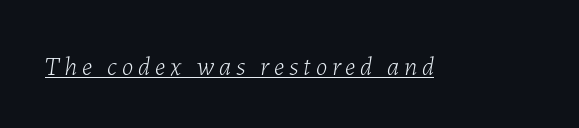
The letters look calm and open, with moderate or lighter stems. In designer terms, the underline attribute is active on this setting. An italicized treatment has been applied to the whole sample.
